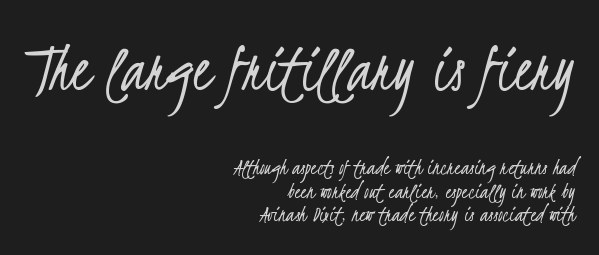
Q: Is the text bold? A: No.
Q: Is the typeface a serif or a sans-serif typeface? A: Sans-serif.
Q: Is the text underlined? A: No.
Q: How is the paragraph aligned? A: Right-aligned.
Q: Is the spacing between letters normal or unusually wide? A: Normal.
Q: Is the spacing between lines tight, normal or loose? A: Tight.
Q: Which block of text is set in a larger size, the first (top) or the second (bottom)? A: The first (top) one.
Q: Width (condensed, normal, or wide)? A: Condensed.
Q: Stroke contrast? A: Low.
Q: x-height? A: Small.
Q: Monospaced? A: No.
